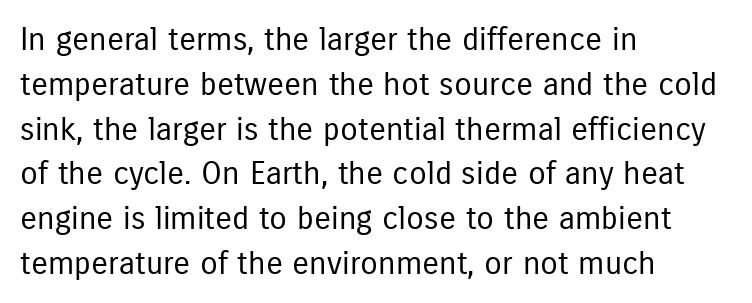
The image shows 32 px regular-weight, condensed sans-serif type, upright; set left-aligned, normal line spacing (1.4x), normal letter spacing, not underlined; low stroke contrast and a medium x-height.
